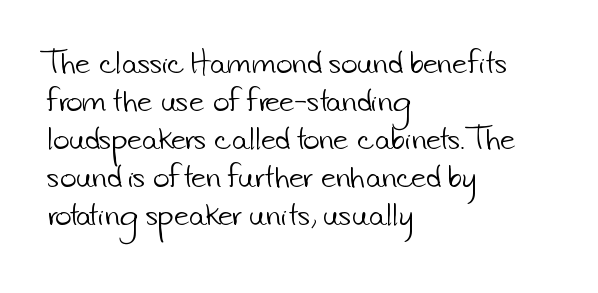
{"serif": "no", "bold": "no", "weight": "light", "width": "normal", "stroke_contrast": "low", "x_height": "small", "monospaced": "no", "underline": "no", "align": "left", "line_spacing": "normal", "line_spacing_ratio": 1.36, "letter_spacing": "normal", "letter_spacing_em": 0.0, "glyph_px": 28}
